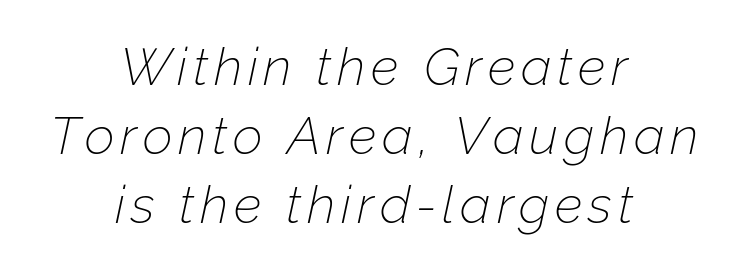
The image shows 52 px thin type, italic (leaning right); set centered, normal line spacing (1.33x), not underlined; low stroke contrast and a medium x-height.
